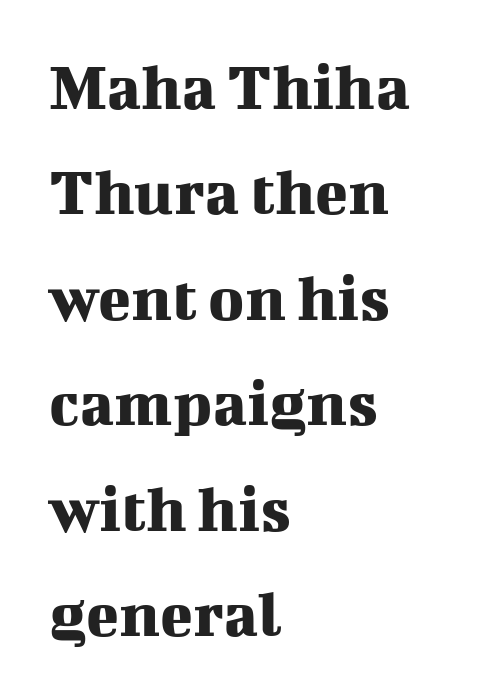
The image shows 68 px serif type, upright; set left-aligned, normal line spacing (1.55x), normal letter spacing, not underlined; medium stroke contrast and a medium x-height.
